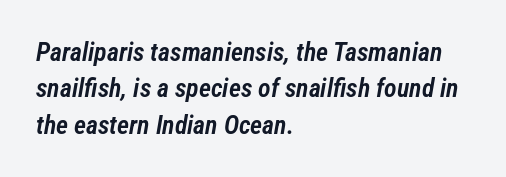
{"italic": "yes", "lean": "right", "slant_degrees": 12, "bold": "semi", "underline": "no", "align": "left", "line_spacing": "normal", "line_spacing_ratio": 1.4, "letter_spacing": "normal", "letter_spacing_em": 0.0, "glyph_px": 26}
